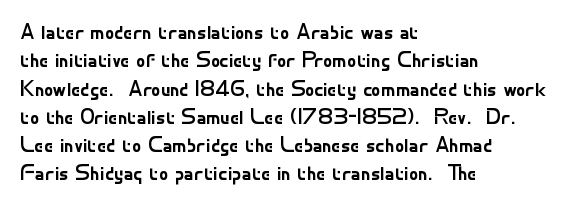
The image shows 23 px text type, upright; set left-aligned, line spacing 1.23x, normal letter spacing, not underlined.
